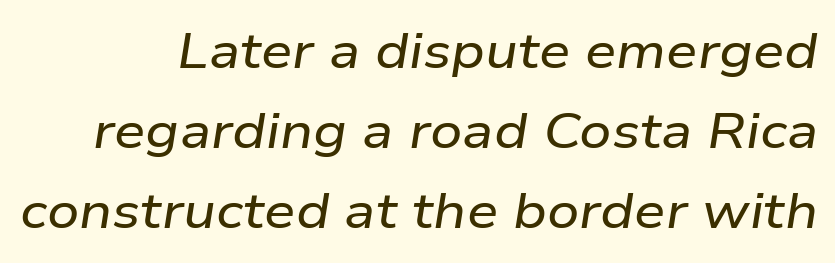
{"italic": "yes", "lean": "right", "slant_degrees": 9, "width": "wide", "stroke_contrast": "low", "x_height": "medium", "monospaced": "no", "underline": "no", "align": "right", "line_spacing": "normal", "line_spacing_ratio": 1.6, "letter_spacing": "normal", "letter_spacing_em": 0.0, "glyph_px": 50}
